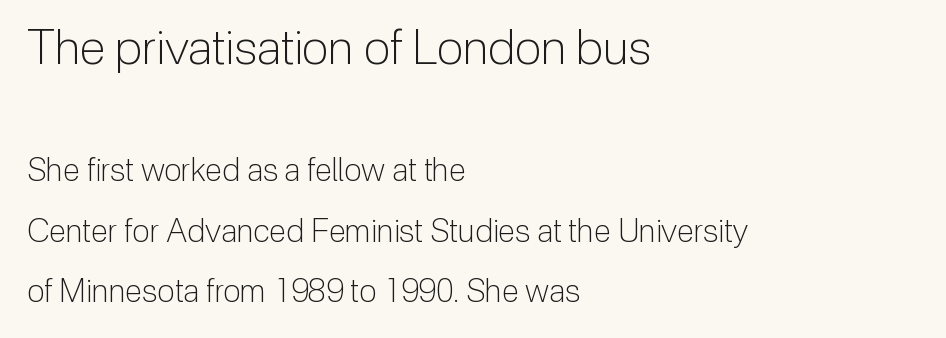
The image shows 48 px light sans-serif type, upright; set left-aligned, line spacing 1.89x, normal letter spacing, not underlined; the first (top) block is 1.5x larger; low stroke contrast and a medium x-height.
